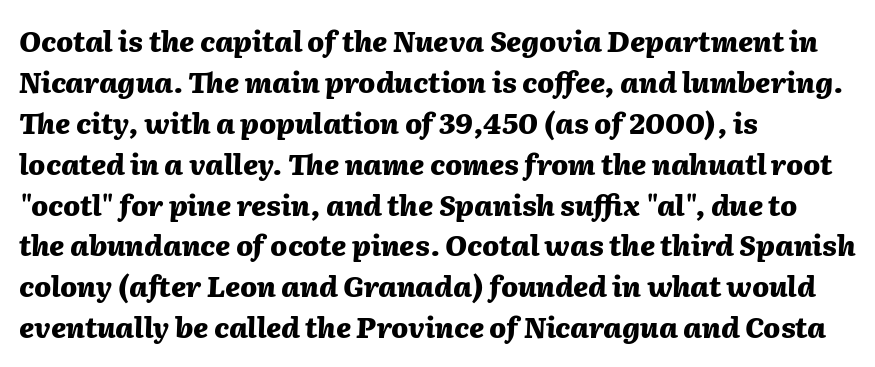
Q: Is the text bold? A: Yes.
Q: Is the text italic (slanted)? A: Yes, it leans right by about 2 degrees.
Q: Is the text underlined? A: No.
Q: How is the paragraph aligned? A: Left-aligned.
Q: Is the spacing between letters normal or unusually wide? A: Normal.
Q: Is the spacing between lines tight, normal or loose? A: Normal.
Q: Width (condensed, normal, or wide)? A: Normal.
Q: Stroke contrast? A: Medium.
Q: x-height? A: Medium.
Q: Monospaced? A: No.
